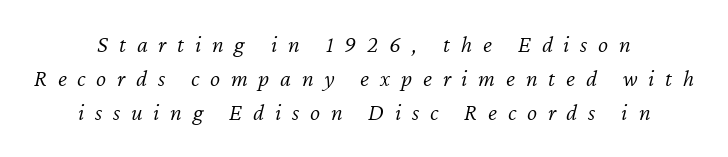
Q: Is the text bold? A: No.
Q: Is the text italic (slanted)? A: Yes, it leans right by about 12 degrees.
Q: Is the text underlined? A: No.
Q: Is the spacing between letters normal or unusually wide? A: Unusually wide.
Q: Is the spacing between lines tight, normal or loose? A: Normal.
